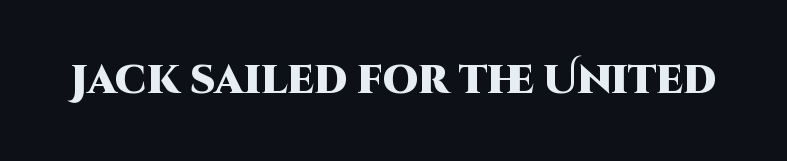
The image shows 40 px heavy sans-serif type, upright; set normal letter spacing, not underlined; high stroke contrast and a large x-height.
